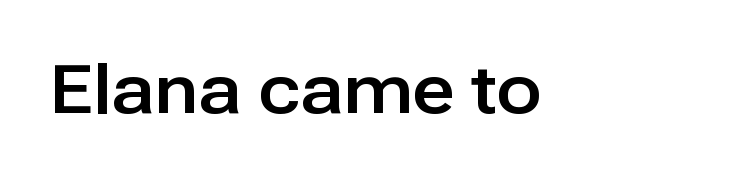
{"serif": "no", "italic": "no", "width": "normal", "stroke_contrast": "low", "x_height": "medium", "monospaced": "no", "underline": "no", "letter_spacing": "normal", "letter_spacing_em": 0.0, "glyph_px": 67}
